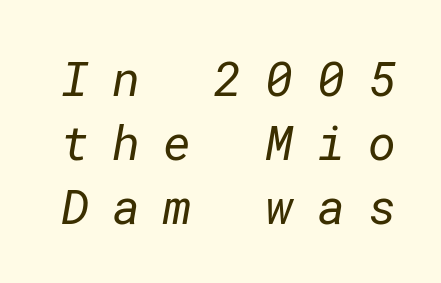
The image shows 48 px regular-weight sans-serif type; set normal line spacing (1.33x), unusually wide letter spacing (+0.48 em), not underlined; low stroke contrast and a medium x-height.
